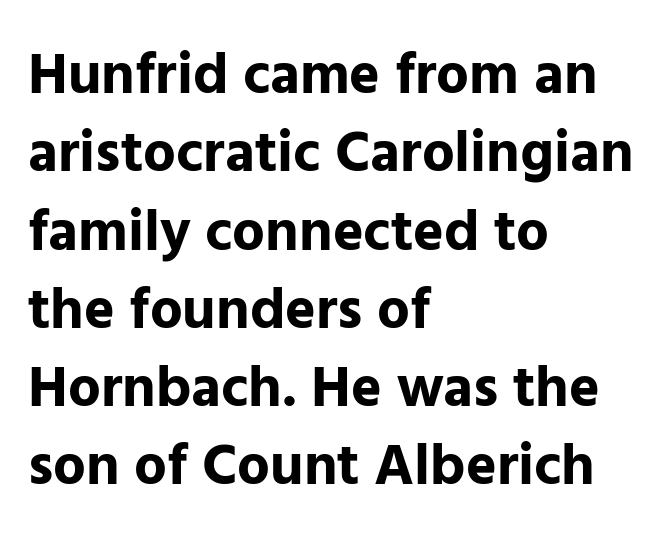
{"serif": "no", "italic": "no", "bold": "yes", "weight": "bold", "width": "normal", "stroke_contrast": "low", "x_height": "medium", "monospaced": "no", "underline": "no", "align": "left", "line_spacing": "normal", "line_spacing_ratio": 1.35, "letter_spacing": "normal", "letter_spacing_em": 0.0, "glyph_px": 58}
